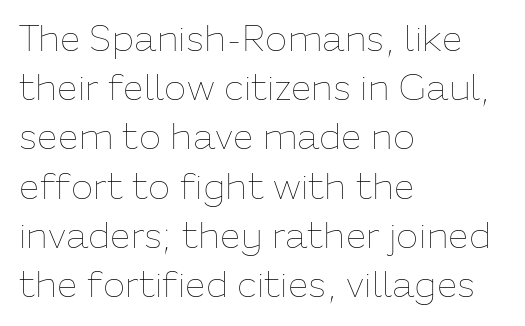
{"italic": "no", "bold": "no", "weight": "thin", "width": "normal", "stroke_contrast": "low", "x_height": "medium", "monospaced": "no", "underline": "no", "align": "left", "line_spacing": "normal", "line_spacing_ratio": 1.33, "letter_spacing": "normal", "letter_spacing_em": 0.0, "glyph_px": 37}
